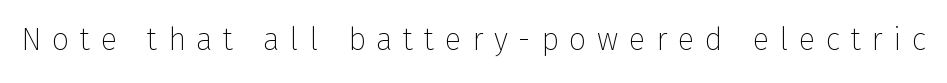
The image shows 31 px thin sans-serif type, upright; set unusually wide letter spacing (+0.34 em), not underlined; low stroke contrast and a medium x-height.
